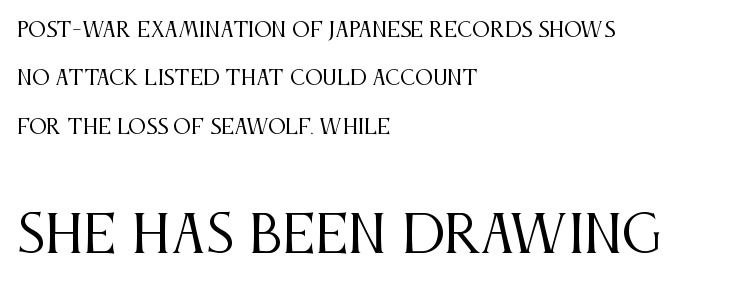
The lines are quadded left. It's the straight-up-and-down kind of type. Bold? No — there's no thickening of the strokes. Looks like regular typesetting: each glyph gets only the width it needs. Larger block? The one below; the one above is distinctly smaller.
